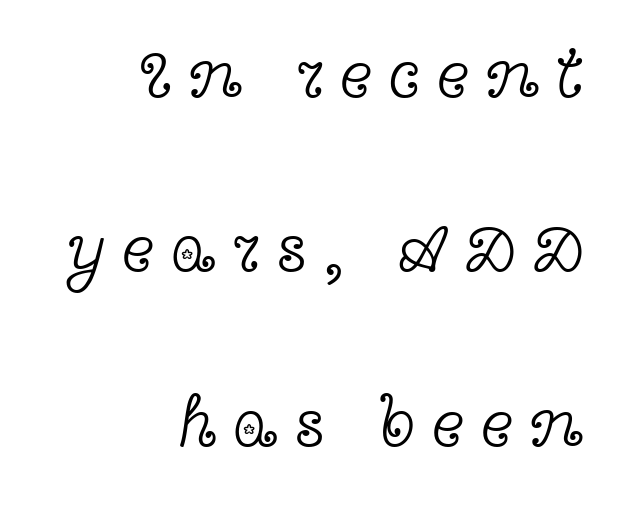
In terms of letterform style, serifs are clearly present. The letters advance in unequal steps, a hallmark of proportional type. Students, observe: this is what heavily led, spacious text looks like. Clear beneath every line of the passage.
